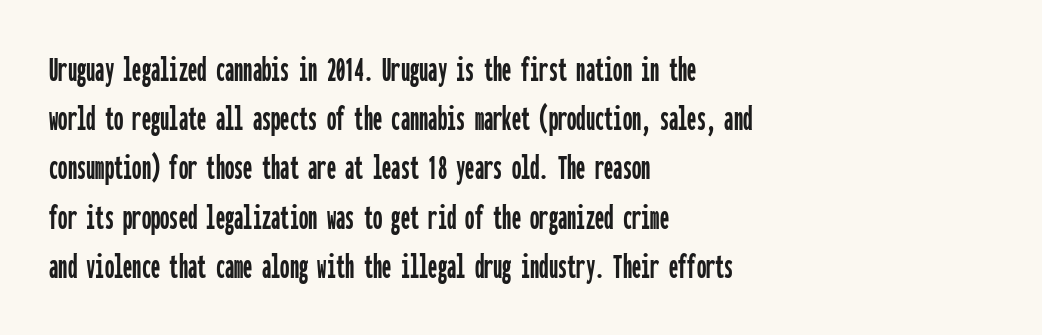
{"serif": "no", "italic": "no", "width": "condensed", "stroke_contrast": "low", "x_height": "medium", "monospaced": "yes", "underline": "no", "align": "left", "line_spacing": "normal", "line_spacing_ratio": 1.33, "letter_spacing": "normal", "letter_spacing_em": 0.0, "glyph_px": 37}
